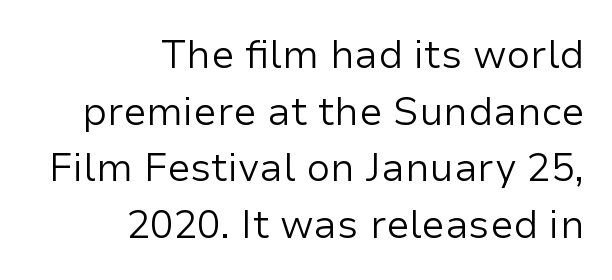
The image shows 39 px regular-weight sans-serif type, upright; set right-aligned, normal line spacing (1.45x), normal letter spacing, not underlined; low stroke contrast and a medium x-height.
